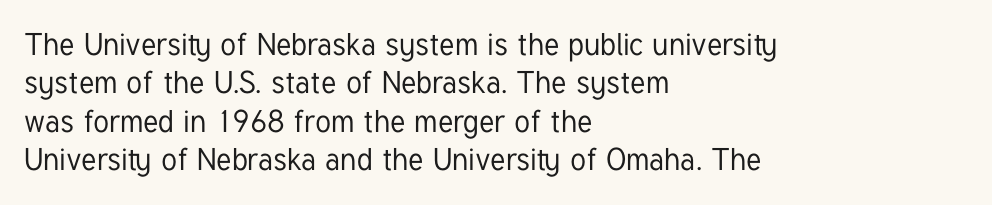
The letters carry no serifs — their stems end cleanly without finishing strokes. Descenders are the only things crossing below the line. The passage shown has conventional tracking throughout. The letters advance in unequal steps, a hallmark of proportional type.
